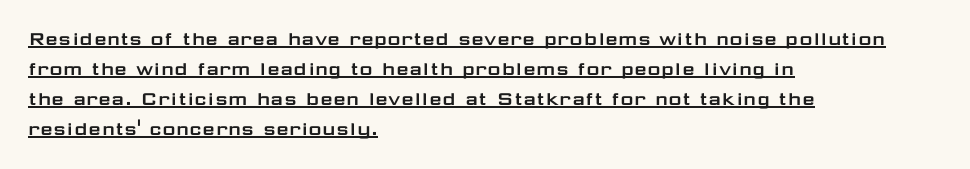
Q: Is the text italic (slanted)? A: No, it is upright.
Q: Is the text underlined? A: Yes.
Q: How is the paragraph aligned? A: Left-aligned.
Q: Is the spacing between letters normal or unusually wide? A: Normal.
Q: Is the spacing between lines tight, normal or loose? A: Normal.
